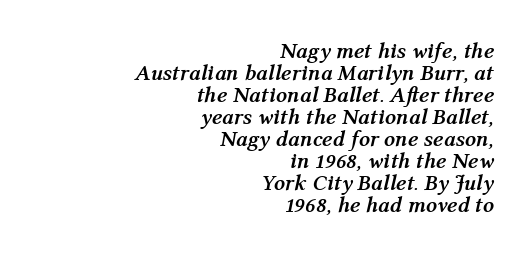
{"italic": "yes", "lean": "right", "slant_degrees": 12, "bold": "yes", "underline": "no", "align": "right", "line_spacing": "tight", "line_spacing_ratio": 1.0, "letter_spacing": "normal", "letter_spacing_em": 0.0, "glyph_px": 22}
